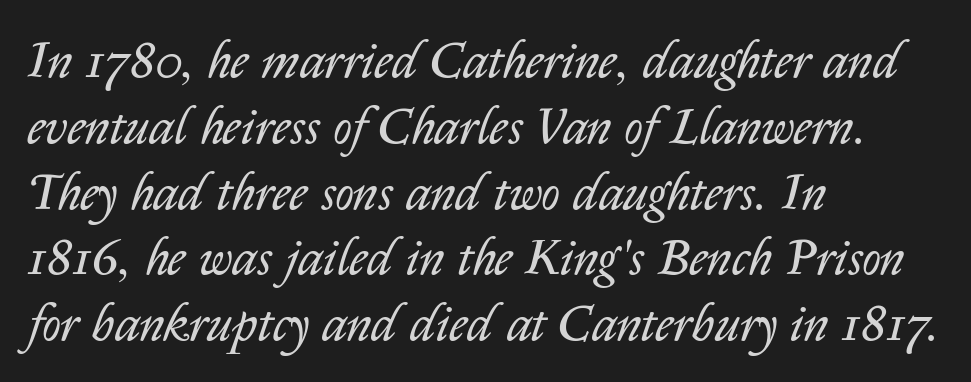
{"italic": "yes", "lean": "right", "slant_degrees": 14, "bold": "no", "weight": "regular", "width": "normal", "stroke_contrast": "low", "x_height": "medium", "monospaced": "no", "underline": "no", "align": "left", "line_spacing": "normal", "line_spacing_ratio": 1.29, "letter_spacing": "normal", "letter_spacing_em": 0.0, "glyph_px": 51}
